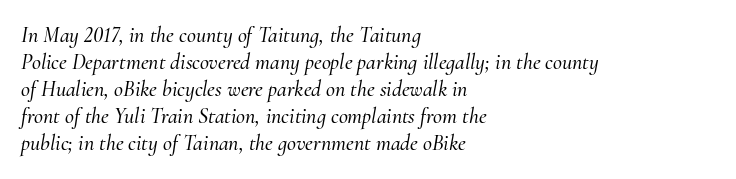
If you drew a line through each stem, it would be angled. Glyph-to-glyph distance matches everyday printed text. Decoration check: the copy has no underline. This sample is left-justified, so line endings fall wherever the words run out.
